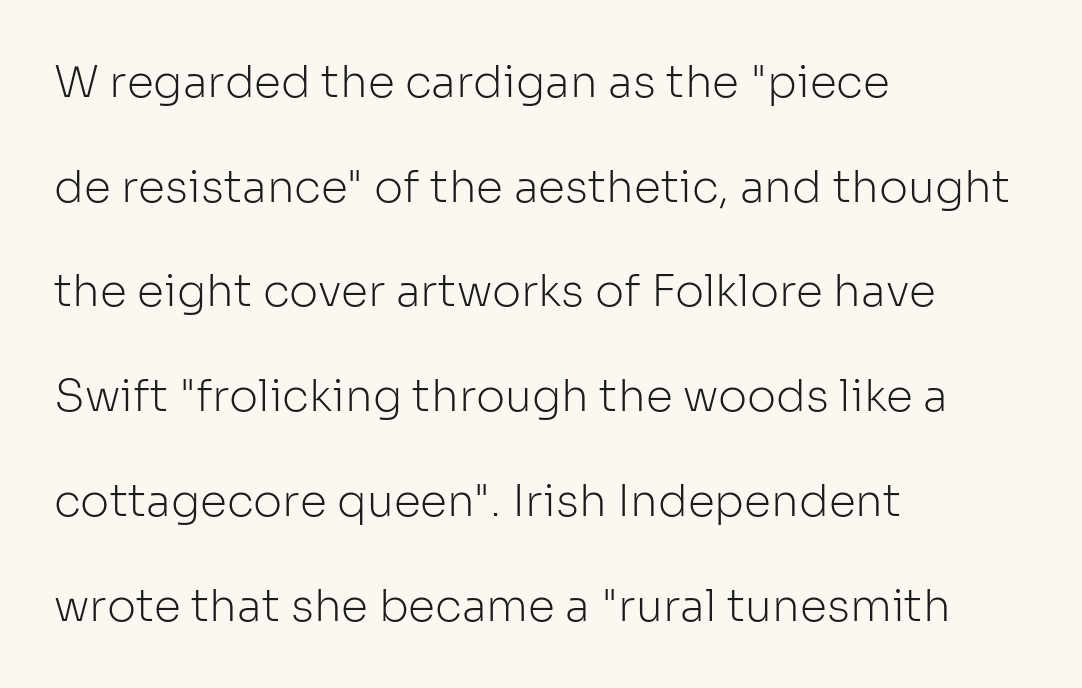
The image shows 44 px light sans-serif type, upright; set left-aligned, loose line spacing (2.38x), normal letter spacing, not underlined; low stroke contrast and a medium x-height.
